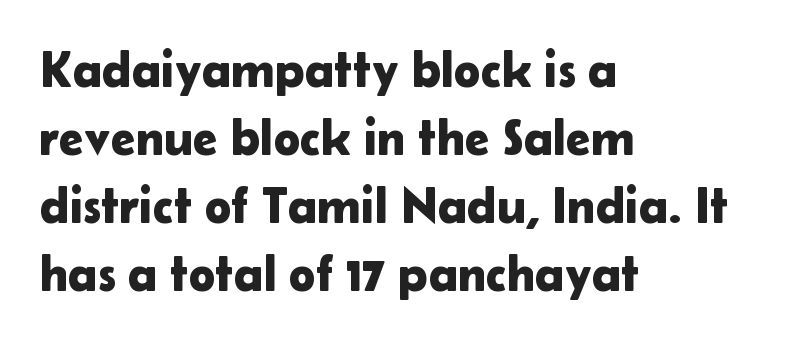
Clear beneath every line of the passage. The face used here is a sans, in the tradition of grotesques and geometrics. This sample has the flowing, uneven cadence of proportional lettering. Short note: letters normally spaced. Italic? Not at all — the glyphs are vertical. Each line starts at the same left margin while the right side varies.
